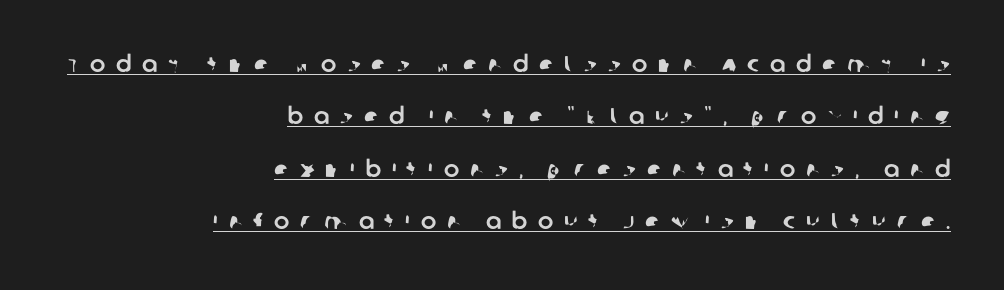
{"underline": "yes", "align": "right", "line_spacing": "loose", "line_spacing_ratio": 2.28, "letter_spacing": "wide", "letter_spacing_em": 0.47, "glyph_px": 23}
